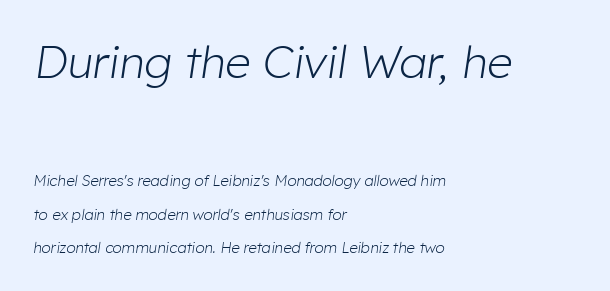
Q: Is the text bold? A: No.
Q: Is the text italic (slanted)? A: Yes, it leans right by about 8 degrees.
Q: Is the text underlined? A: No.
Q: How is the paragraph aligned? A: Left-aligned.
Q: Is the spacing between letters normal or unusually wide? A: Normal.
Q: Is the spacing between lines tight, normal or loose? A: Loose.
Q: Which block of text is set in a larger size, the first (top) or the second (bottom)? A: The first (top) one.
Q: Width (condensed, normal, or wide)? A: Normal.
Q: Stroke contrast? A: Low.
Q: x-height? A: Medium.
Q: Monospaced? A: No.
